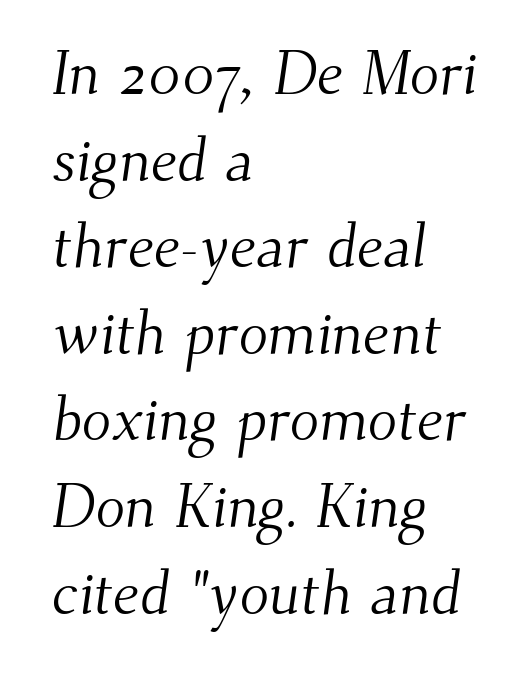
Q: Is the text bold? A: No.
Q: Is the typeface a serif or a sans-serif typeface? A: Serif.
Q: Is the text underlined? A: No.
Q: How is the paragraph aligned? A: Left-aligned.
Q: Is the spacing between letters normal or unusually wide? A: Normal.
Q: Is the spacing between lines tight, normal or loose? A: Normal.
Q: Width (condensed, normal, or wide)? A: Normal.
Q: Stroke contrast? A: Medium.
Q: x-height? A: Small.
Q: Monospaced? A: No.
